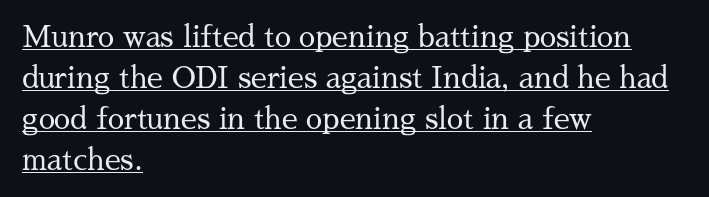
Q: Is the text bold? A: No.
Q: Is the text italic (slanted)? A: No, it is upright.
Q: Is the typeface a serif or a sans-serif typeface? A: Serif.
Q: Is the text underlined? A: Yes.
Q: How is the paragraph aligned? A: Left-aligned.
Q: Is the spacing between letters normal or unusually wide? A: Normal.
Q: Is the spacing between lines tight, normal or loose? A: Normal.
Q: Width (condensed, normal, or wide)? A: Normal.
Q: Stroke contrast? A: Medium.
Q: x-height? A: Medium.
Q: Monospaced? A: No.
